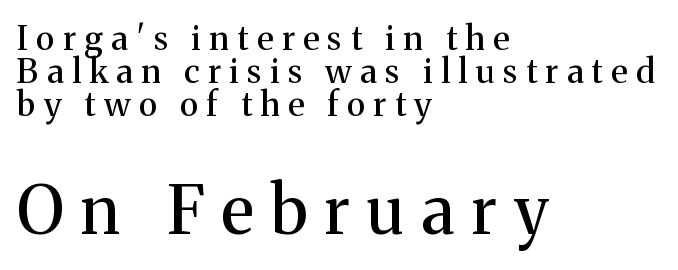
Q: Is the text italic (slanted)? A: No, it is upright.
Q: Is the typeface a serif or a sans-serif typeface? A: Serif.
Q: Is the text underlined? A: No.
Q: How is the paragraph aligned? A: Left-aligned.
Q: Is the spacing between letters normal or unusually wide? A: Unusually wide.
Q: Is the spacing between lines tight, normal or loose? A: Tight.
Q: Which block of text is set in a larger size, the first (top) or the second (bottom)? A: The second (bottom) one.
Q: Width (condensed, normal, or wide)? A: Normal.
Q: Stroke contrast? A: Medium.
Q: x-height? A: Medium.
Q: Monospaced? A: No.
